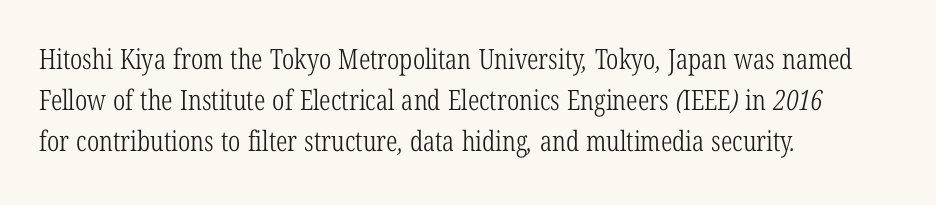
Serifs: yes, visible at the terminals of the letterforms. Tracking here is standard; glyphs follow each other at the usual distance. Character widths vary here, with narrow letters taking less room than wide ones. Type without underlining. The leading is moderate, giving the passage an even texture. The rendering anchors every line to the left-hand side.
